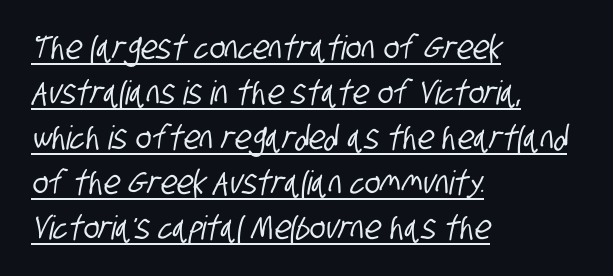
Q: Is the typeface a serif or a sans-serif typeface? A: Sans-serif.
Q: Is the text underlined? A: Yes.
Q: How is the paragraph aligned? A: Left-aligned.
Q: Is the spacing between letters normal or unusually wide? A: Normal.
Q: Is the spacing between lines tight, normal or loose? A: Normal.
Q: Width (condensed, normal, or wide)? A: Condensed.
Q: Stroke contrast? A: Low.
Q: x-height? A: Large.
Q: Monospaced? A: No.
